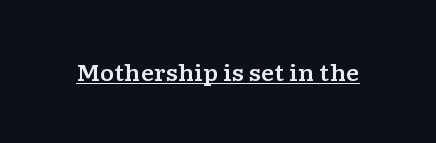
{"italic": "no", "underline": "yes", "letter_spacing": "normal", "letter_spacing_em": 0.0, "glyph_px": 22}
